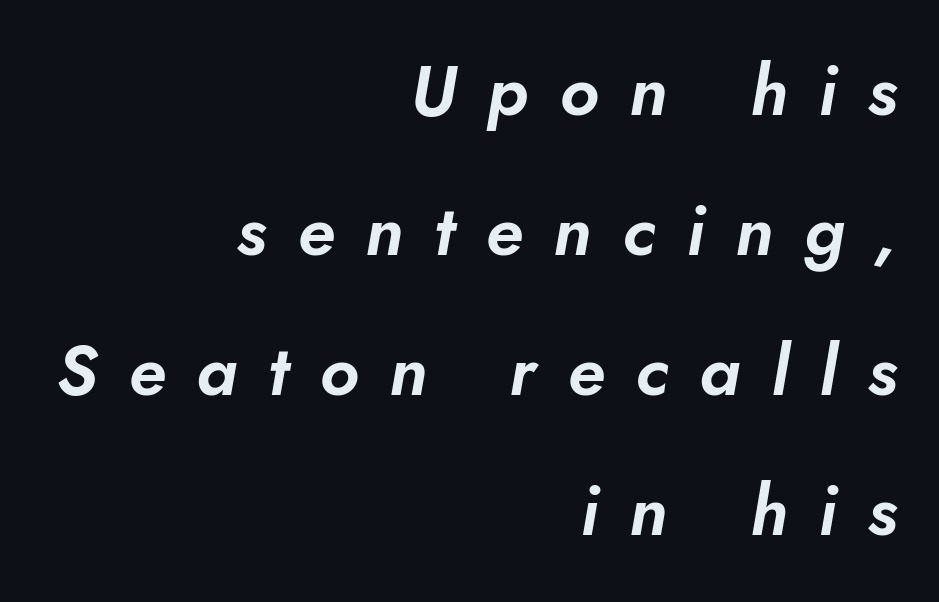
Note the varied advance widths — an 'i' is clearly narrower than an 'm'. Honestly, the letter spacing is so wide it's the main thing you notice. Reading down the block, your eye finds every line finishing at a fixed right position. Horizontal bands of white between lines are thick stripes.
